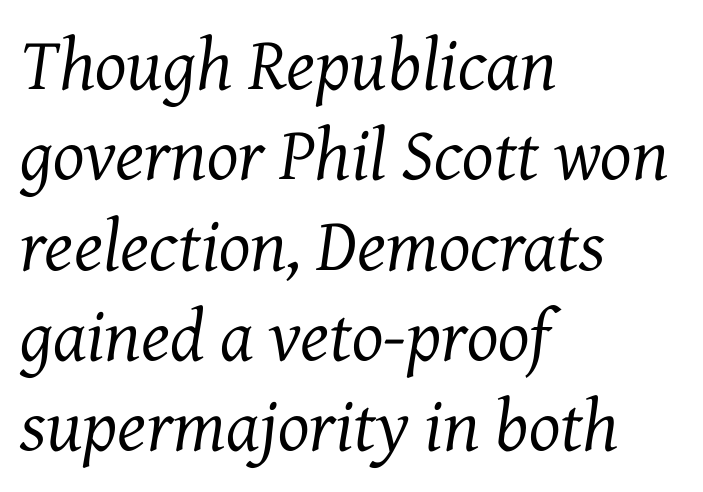
Do the characters align in a grid? No, the font is proportional. The ragged edge is on the right, which tells us the setting is flush left. Heft: none added — not bold. Typographically, this falls in the serif category. Standard letterfit; no display-style spreading of the glyphs. Unmarked baselines from the first word to the last.
